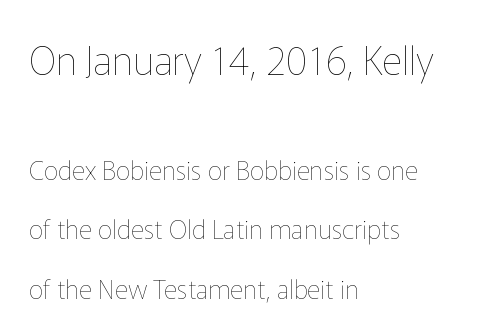
The image shows 39 px thin type, upright; set left-aligned, loose line spacing (2.28x), normal letter spacing, not underlined; the first (top) block is 1.5x larger; low stroke contrast and a medium x-height.
